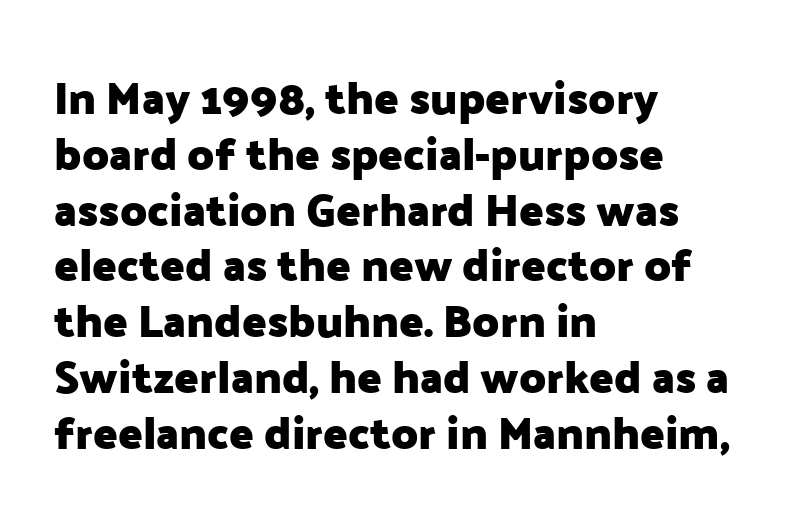
{"serif": "no", "italic": "no", "bold": "yes", "weight": "heavy", "width": "normal", "stroke_contrast": "low", "x_height": "medium", "monospaced": "no", "underline": "no", "align": "left", "line_spacing_ratio": 1.24, "letter_spacing": "normal", "letter_spacing_em": 0.0, "glyph_px": 45}
